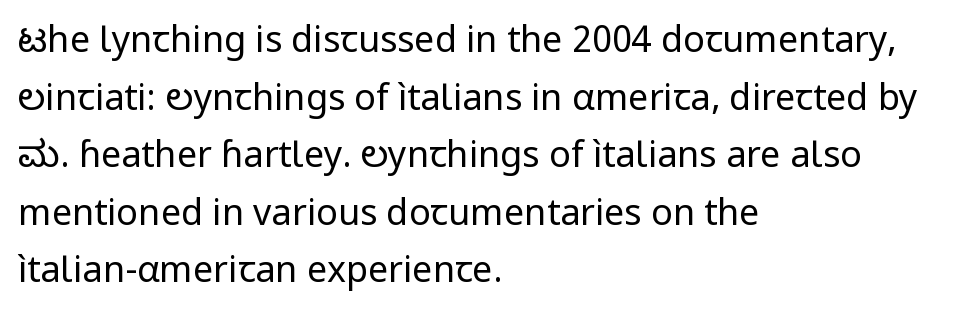
{"serif": "no", "italic": "no", "bold": "no", "weight": "regular", "width": "normal", "stroke_contrast": "low", "x_height": "medium", "monospaced": "no", "underline": "no", "align": "left", "line_spacing": "normal", "line_spacing_ratio": 1.6, "letter_spacing": "normal", "letter_spacing_em": 0.0, "glyph_px": 36}
